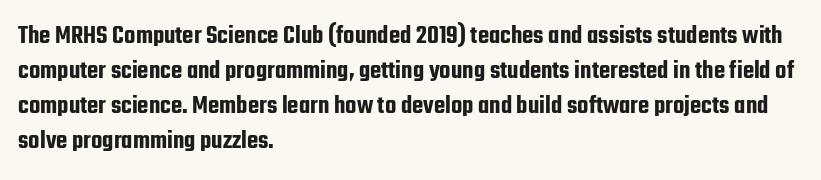
The image shows 26 px text type, upright; set left-aligned, normal line spacing (1.35x), normal letter spacing, not underlined.
